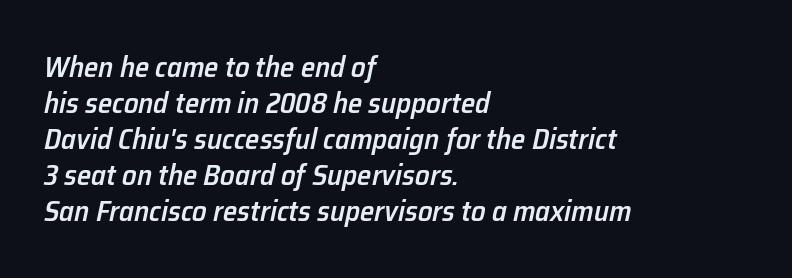
The font is running at a semibold setting, under full bold. The passage shown is typed in a proportional face where columns would drift. A clean baseline with only descenders dipping below it. Designer's note — italics engaged.
